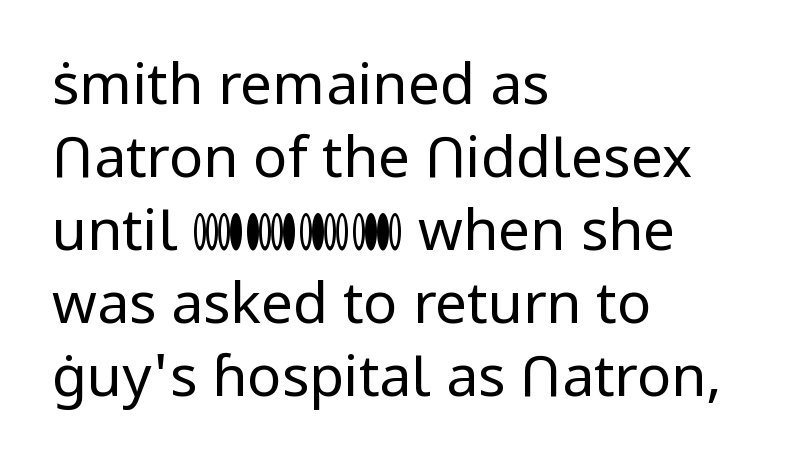
The image shows 57 px regular-weight sans-serif type, upright; set left-aligned, normal line spacing (1.28x), normal letter spacing, not underlined; low stroke contrast and a medium x-height.
